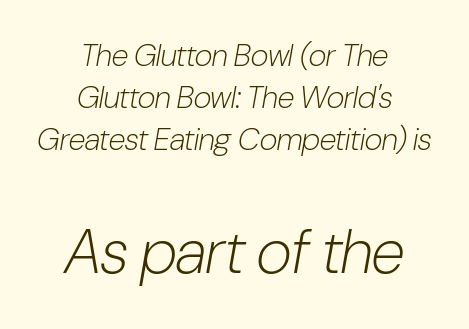
{"italic": "yes", "lean": "right", "slant_degrees": 10, "bold": "no", "weight": "light", "width": "condensed", "stroke_contrast": "low", "x_height": "medium", "monospaced": "no", "underline": "no", "align": "center", "line_spacing": "normal", "line_spacing_ratio": 1.36, "letter_spacing": "normal", "letter_spacing_em": 0.0, "larger_block": "second", "size_ratio": 2.0, "glyph_px": 62}
